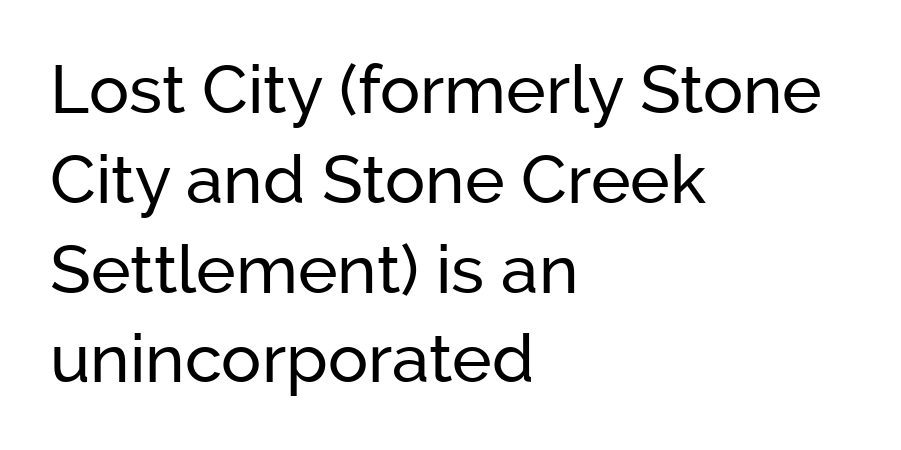
The image shows 67 px sans-serif type, upright; set left-aligned, normal line spacing (1.34x), normal letter spacing, not underlined; low stroke contrast and a medium x-height.
